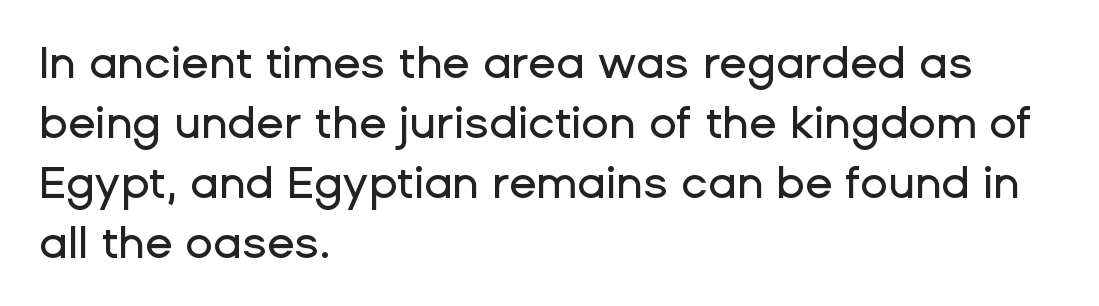
Alignment: flush left. The type family on display is of the sans-serif kind. A typesetter would call this leading conventional body-copy spacing. The letterforms sit shoulder to shoulder at normal distance. Nobody drew a line under any word here. Notice how the stems are strictly vertical — no italics here.
